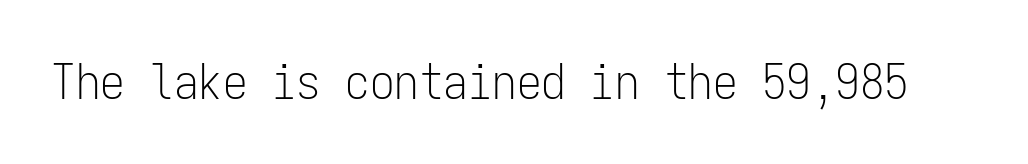
The image shows 49 px light, condensed sans-serif type, upright, monospaced; set normal letter spacing, not underlined; low stroke contrast and a medium x-height.
